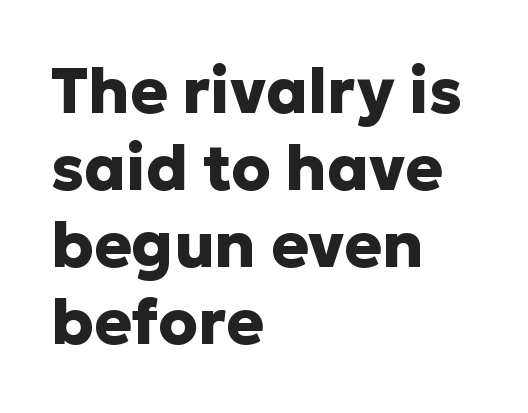
The image shows 63 px heavy sans-serif type, upright; set left-aligned, line spacing 1.22x, normal letter spacing, not underlined; low stroke contrast and a medium x-height.
